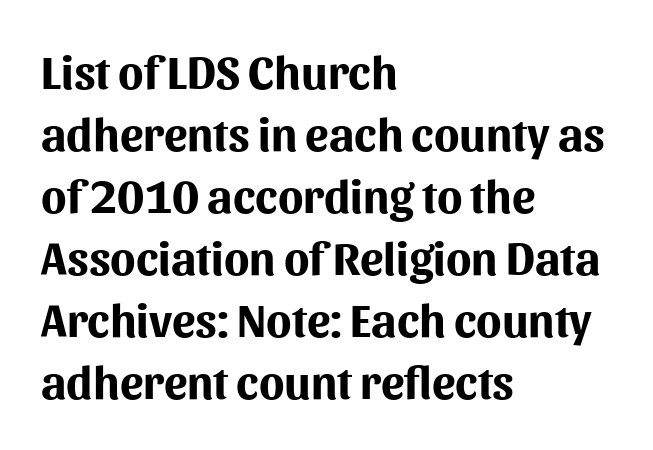
{"serif": "no", "italic": "no", "bold": "yes", "weight": "bold", "width": "normal", "stroke_contrast": "medium", "x_height": "medium", "monospaced": "no", "underline": "no", "align": "left", "line_spacing": "normal", "line_spacing_ratio": 1.32, "letter_spacing": "normal", "letter_spacing_em": 0.0, "glyph_px": 47}
